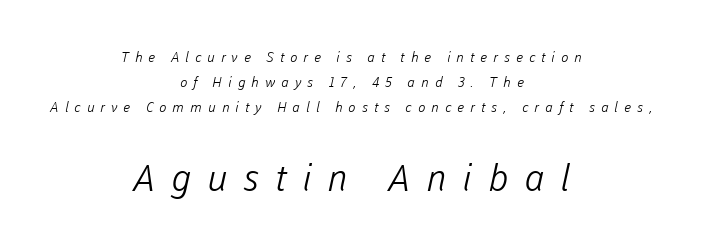
Q: Is the text bold? A: No.
Q: Is the typeface a serif or a sans-serif typeface? A: Sans-serif.
Q: Is the text underlined? A: No.
Q: How is the paragraph aligned? A: Centered.
Q: Is the spacing between letters normal or unusually wide? A: Unusually wide.
Q: Which block of text is set in a larger size, the first (top) or the second (bottom)? A: The second (bottom) one.
Q: Width (condensed, normal, or wide)? A: Normal.
Q: Stroke contrast? A: Low.
Q: x-height? A: Medium.
Q: Monospaced? A: No.
